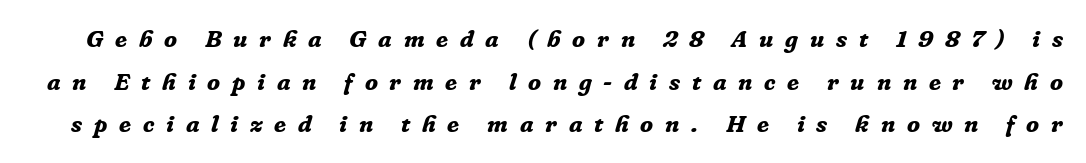
The image shows 24 px bold type, italic (leaning right); set line spacing 1.78x, unusually wide letter spacing (+0.49 em), not underlined.
